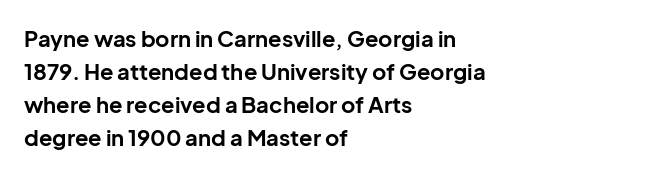
{"italic": "no", "bold": "yes", "underline": "no", "align": "left", "line_spacing": "normal", "line_spacing_ratio": 1.5, "letter_spacing": "normal", "letter_spacing_em": 0.0, "glyph_px": 22}
